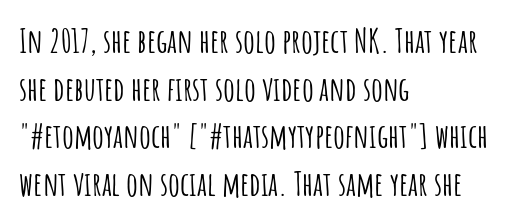
The image shows 33 px condensed sans-serif type, upright; set left-aligned, normal line spacing (1.44x), normal letter spacing, not underlined; low stroke contrast and a large x-height.
